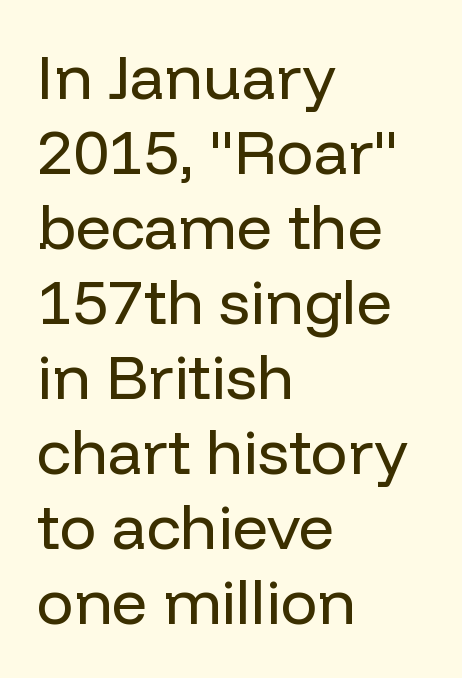
Vertical strokes here are truly vertical. The face used here is proportionally spaced, like ordinary book or web type. Characters follow at the spacing the type designer built in. This sample uses a sans-serif face.
